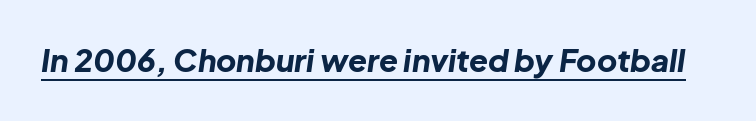
{"italic": "yes", "lean": "right", "slant_degrees": 8, "bold": "yes", "weight": "bold", "width": "normal", "stroke_contrast": "low", "x_height": "medium", "monospaced": "no", "underline": "yes", "letter_spacing": "normal", "letter_spacing_em": 0.0, "glyph_px": 31}
